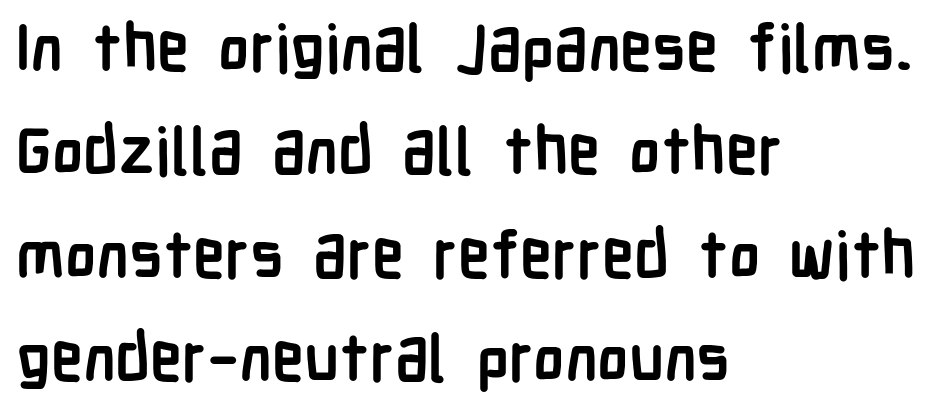
In terms of letterspacing, this is plain default setting. Horizontal alignment here is leftward, the default for most running prose. The passage shown is not underscored anywhere. Italic: no, the glyphs are upright roman. Bold? Absolutely — the strokes are thick and heavy.
